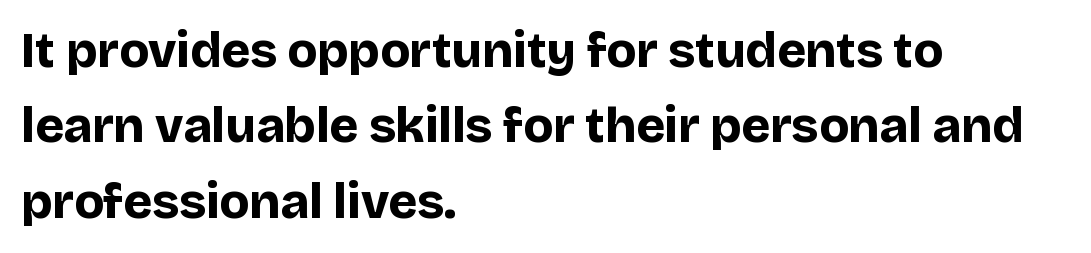
Looks like regular typesetting: each glyph gets only the width it needs. Each row of text sits above clean, open space. Every row of glyphs begins at an identical x-position on the left. Characters remain perfectly vertical along every line. Serifs: no, the terminals of the letterforms are clean.
